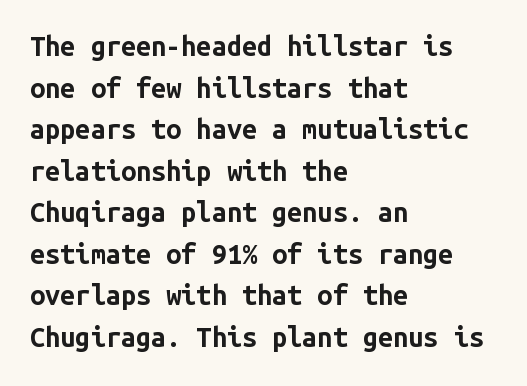
This sample keeps an unexceptional amount of space between lines. Which margin do the lines hug? The left one — the right edge is uneven. The specimen omits any rule beneath the text block's lines. Students, note that the glyphs here touch the page at normal intervals. This is heavy type, rendered in bold.
